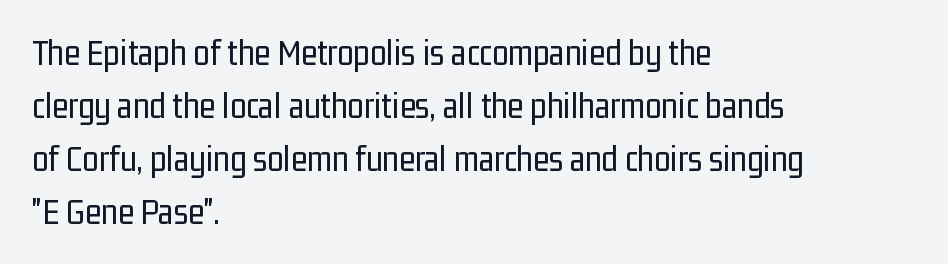
Look at the tracking — it's just the regular setting, nothing added. Posture: upright roman. Honestly, there is no underline to notice here at all. Horizontally, the lines are justified to the leading edge only. The passage shown stacks its lines at a standard gap.
